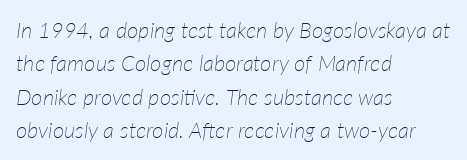
The image shows 22 px text type, italic (leaning right); set left-aligned, normal line spacing (1.52x), normal letter spacing, not underlined.
